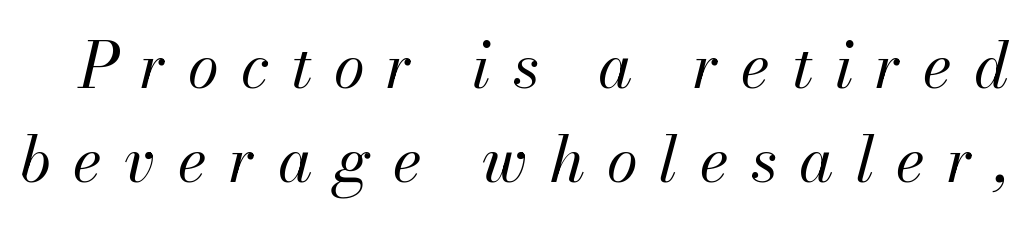
{"italic": "yes", "lean": "right", "slant_degrees": 13, "bold": "no", "weight": "regular", "width": "normal", "stroke_contrast": "medium", "x_height": "small", "monospaced": "no", "underline": "no", "line_spacing": "normal", "line_spacing_ratio": 1.49, "letter_spacing": "wide", "letter_spacing_em": 0.35, "glyph_px": 63}
